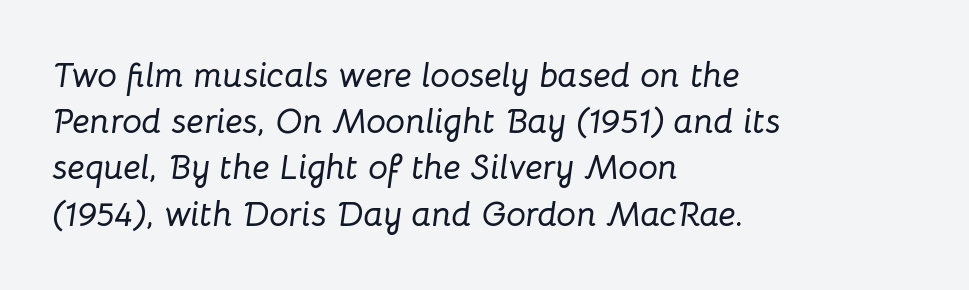
Q: Is the text italic (slanted)? A: Yes, it leans right by about 8 degrees.
Q: Is the text underlined? A: No.
Q: How is the paragraph aligned? A: Left-aligned.
Q: Is the spacing between letters normal or unusually wide? A: Normal.
Q: Is the spacing between lines tight, normal or loose? A: Normal.
Q: Width (condensed, normal, or wide)? A: Normal.
Q: Stroke contrast? A: Low.
Q: x-height? A: Medium.
Q: Monospaced? A: No.
